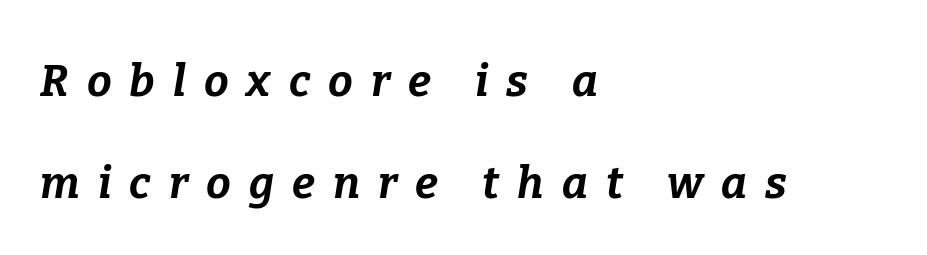
The image shows 44 px bold type, italic (leaning right); set left-aligned, loose line spacing (2.31x), unusually wide letter spacing (+0.41 em), not underlined; low stroke contrast and a medium x-height.
